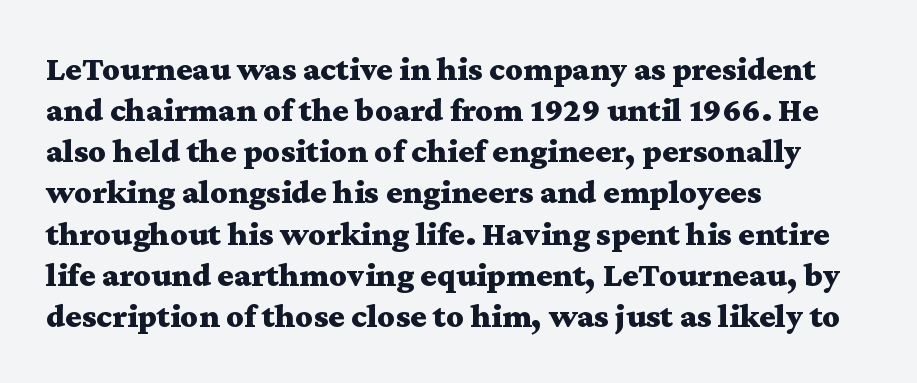
The image shows 34 px bold, wide serif type, upright; set left-aligned, line spacing 1.21x, normal letter spacing, not underlined; medium stroke contrast and a medium x-height.
